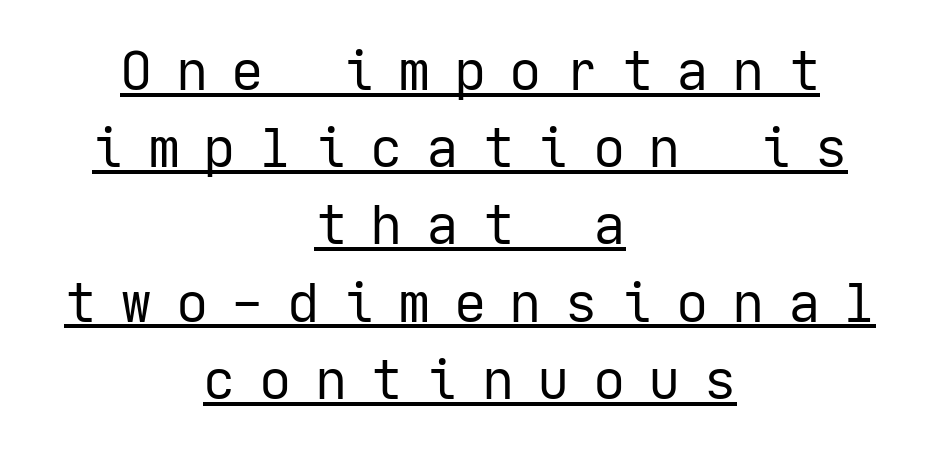
Q: Is the text bold? A: No.
Q: Is the text italic (slanted)? A: No, it is upright.
Q: Is the typeface a serif or a sans-serif typeface? A: Sans-serif.
Q: Is the text underlined? A: Yes.
Q: How is the paragraph aligned? A: Centered.
Q: Is the spacing between letters normal or unusually wide? A: Unusually wide.
Q: Is the spacing between lines tight, normal or loose? A: Normal.
Q: Width (condensed, normal, or wide)? A: Normal.
Q: Stroke contrast? A: Low.
Q: x-height? A: Medium.
